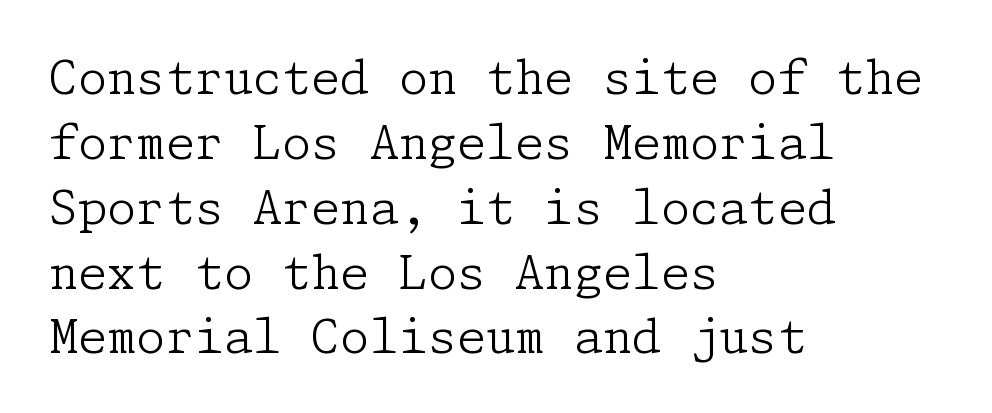
Q: Is the text bold? A: No.
Q: Is the text italic (slanted)? A: No, it is upright.
Q: Is the typeface a serif or a sans-serif typeface? A: Serif.
Q: Is the text underlined? A: No.
Q: How is the paragraph aligned? A: Left-aligned.
Q: Is the spacing between letters normal or unusually wide? A: Normal.
Q: Is the spacing between lines tight, normal or loose? A: Normal.
Q: Width (condensed, normal, or wide)? A: Normal.
Q: Stroke contrast? A: Low.
Q: x-height? A: Medium.
